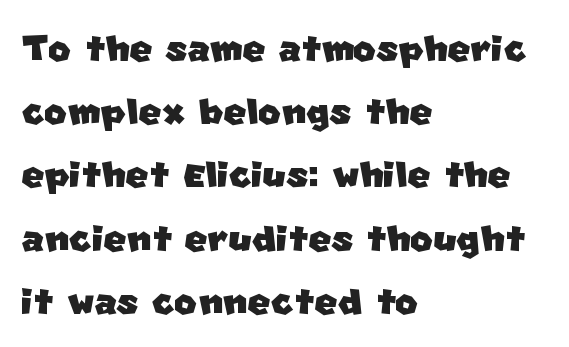
Q: Is the typeface a serif or a sans-serif typeface? A: Sans-serif.
Q: Is the text underlined? A: No.
Q: How is the paragraph aligned? A: Left-aligned.
Q: Is the spacing between letters normal or unusually wide? A: Normal.
Q: Is the spacing between lines tight, normal or loose? A: Normal.
Q: Width (condensed, normal, or wide)? A: Normal.
Q: Stroke contrast? A: Low.
Q: x-height? A: Large.
Q: Monospaced? A: No.
